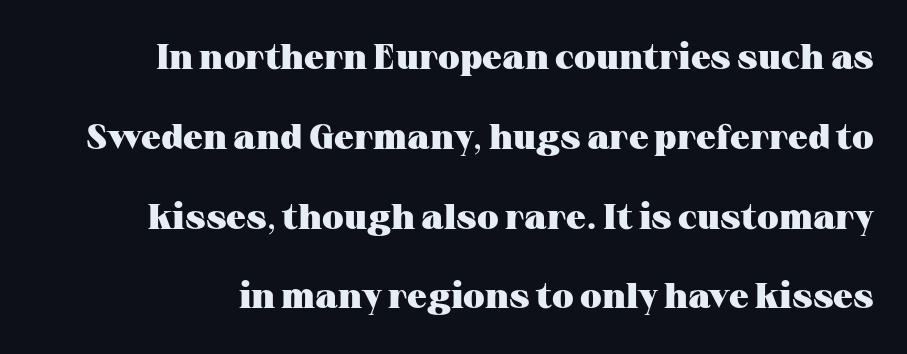
Q: Is the text bold? A: Yes.
Q: Is the text italic (slanted)? A: No, it is upright.
Q: Is the typeface a serif or a sans-serif typeface? A: Serif.
Q: Is the text underlined? A: No.
Q: Is the spacing between letters normal or unusually wide? A: Normal.
Q: Is the spacing between lines tight, normal or loose? A: Loose.
Q: Width (condensed, normal, or wide)? A: Wide.
Q: Stroke contrast? A: Medium.
Q: x-height? A: Medium.
Q: Monospaced? A: No.
